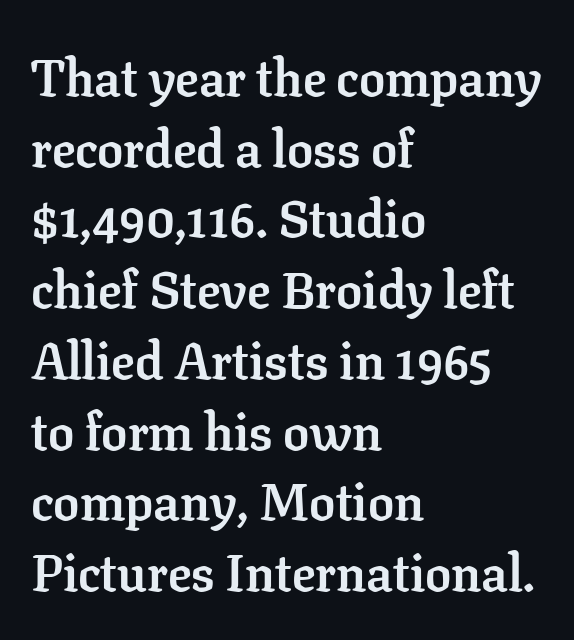
Q: Is the text bold? A: Yes.
Q: Is the text italic (slanted)? A: No, it is upright.
Q: Is the typeface a serif or a sans-serif typeface? A: Serif.
Q: Is the text underlined? A: No.
Q: How is the paragraph aligned? A: Left-aligned.
Q: Is the spacing between letters normal or unusually wide? A: Normal.
Q: Is the spacing between lines tight, normal or loose? A: Normal.
Q: Width (condensed, normal, or wide)? A: Normal.
Q: Stroke contrast? A: Low.
Q: x-height? A: Medium.
Q: Monospaced? A: No.
